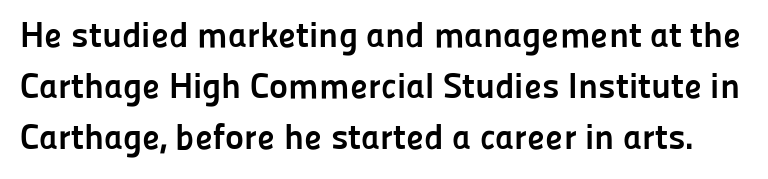
Q: Is the text bold? A: Yes.
Q: Is the text italic (slanted)? A: No, it is upright.
Q: Is the typeface a serif or a sans-serif typeface? A: Sans-serif.
Q: Is the text underlined? A: No.
Q: Is the spacing between letters normal or unusually wide? A: Normal.
Q: Is the spacing between lines tight, normal or loose? A: Normal.
Q: Width (condensed, normal, or wide)? A: Normal.
Q: Stroke contrast? A: Low.
Q: x-height? A: Medium.
Q: Monospaced? A: No.
